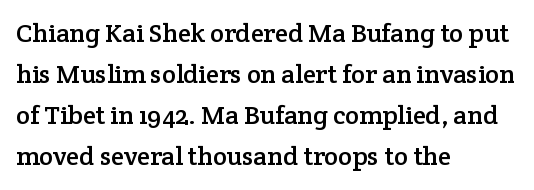
Q: Is the text italic (slanted)? A: No, it is upright.
Q: Is the text underlined? A: No.
Q: How is the paragraph aligned? A: Left-aligned.
Q: Is the spacing between letters normal or unusually wide? A: Normal.
Q: Is the spacing between lines tight, normal or loose? A: Normal.
